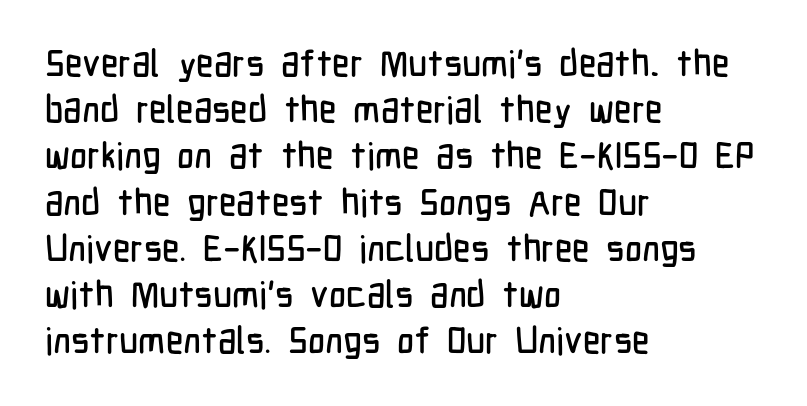
{"serif": "no", "italic": "no", "width": "condensed", "stroke_contrast": "low", "x_height": "medium", "monospaced": "no", "underline": "no", "align": "left", "line_spacing": "normal", "line_spacing_ratio": 1.25, "letter_spacing": "normal", "letter_spacing_em": 0.0, "glyph_px": 37}
